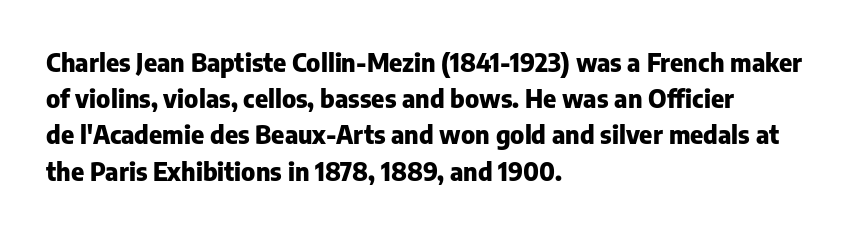
The image shows 25 px bold type, upright; set left-aligned, normal line spacing (1.45x), normal letter spacing, not underlined.
